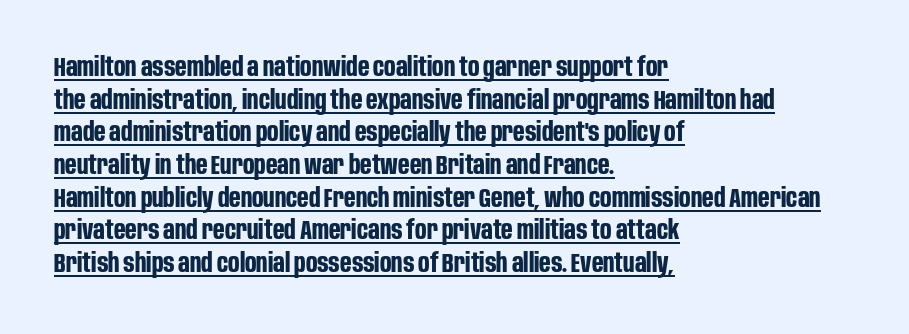
The image shows 27 px bold type, upright; set left-aligned, line spacing 1.21x, normal letter spacing, underlined.
